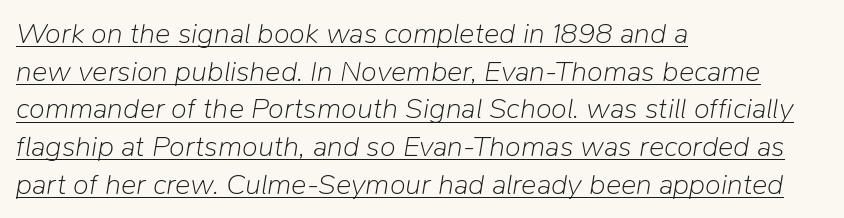
Q: Is the text bold? A: No.
Q: Is the text italic (slanted)? A: Yes, it leans right by about 9 degrees.
Q: Is the text underlined? A: Yes.
Q: How is the paragraph aligned? A: Left-aligned.
Q: Is the spacing between letters normal or unusually wide? A: Normal.
Q: Is the spacing between lines tight, normal or loose? A: Normal.
Q: Width (condensed, normal, or wide)? A: Normal.
Q: Stroke contrast? A: Low.
Q: x-height? A: Medium.
Q: Monospaced? A: No.
